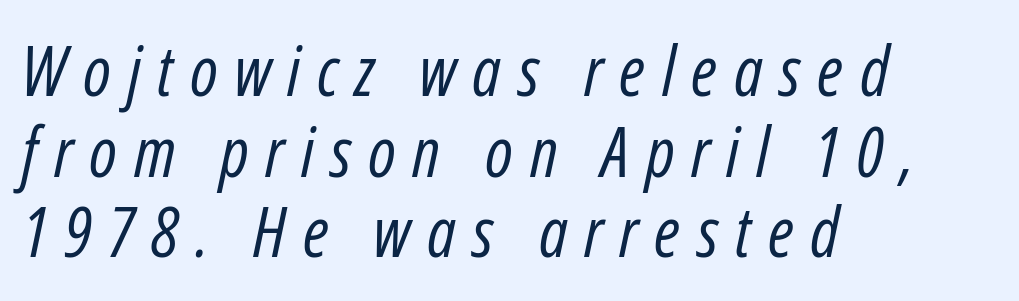
{"italic": "yes", "lean": "right", "slant_degrees": 12, "bold": "no", "weight": "regular", "width": "condensed", "stroke_contrast": "low", "x_height": "medium", "monospaced": "no", "underline": "no", "align": "left", "line_spacing_ratio": 1.17, "letter_spacing": "wide", "letter_spacing_em": 0.24, "glyph_px": 69}
